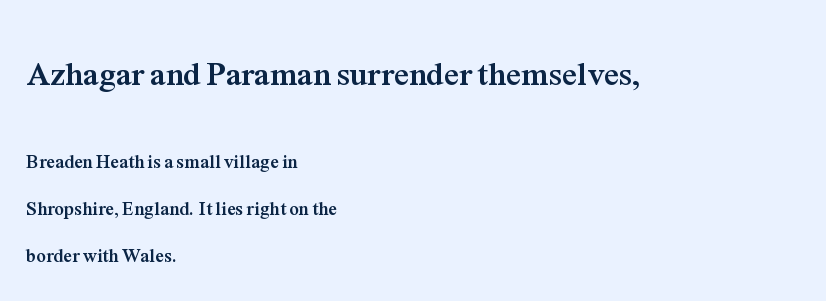
The ragged edge is on the right, which tells us the setting is flush left. I'd describe the lettering as bold — thick and assertive. Is there any slant? The stems are plumb. Lines of text with bare space underneath.
